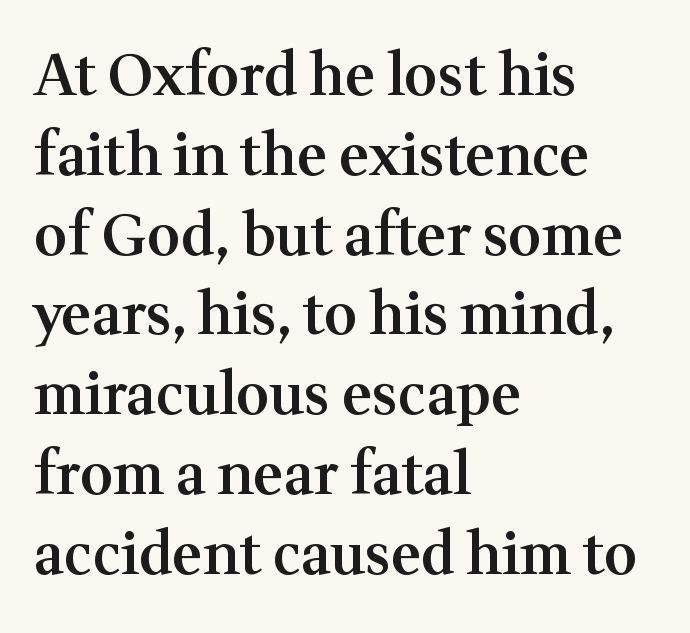
{"serif": "yes", "italic": "no", "bold": "semi", "weight": "semibold", "width": "normal", "stroke_contrast": "medium", "x_height": "medium", "monospaced": "no", "underline": "no", "align": "left", "line_spacing": "normal", "line_spacing_ratio": 1.4, "letter_spacing": "normal", "letter_spacing_em": 0.0, "glyph_px": 57}
